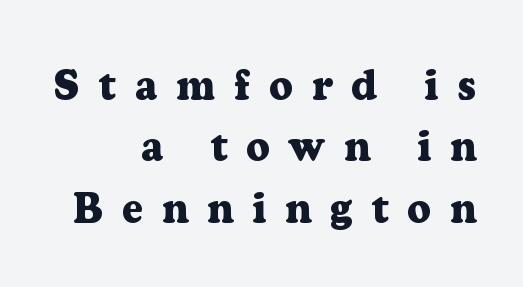
{"serif": "yes", "italic": "no", "bold": "yes", "weight": "heavy", "width": "normal", "stroke_contrast": "low", "x_height": "medium", "monospaced": "no", "underline": "no", "align": "right", "line_spacing": "normal", "line_spacing_ratio": 1.5, "letter_spacing": "wide", "letter_spacing_em": 0.46, "glyph_px": 41}
